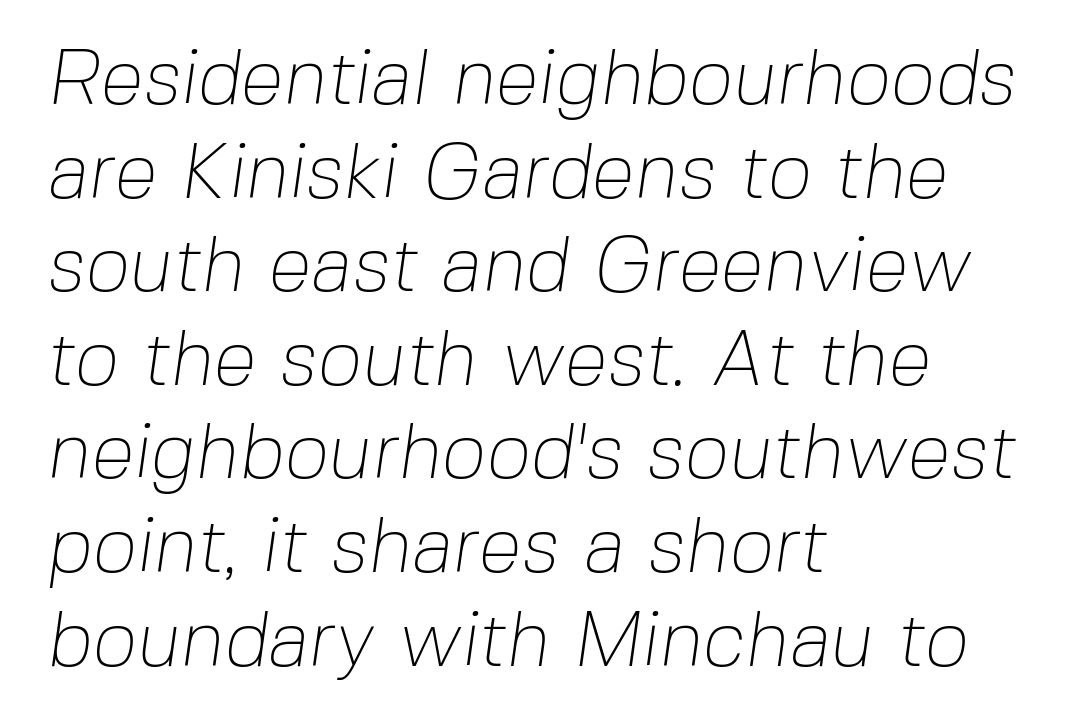
Rule under the text: the space is simply empty. The font family rendered here belongs to the sans-serif group. Characters follow at the spacing the type designer built in. The face used here is proportionally spaced, like ordinary book or web type. This is not heavy type; no bold has been used.
